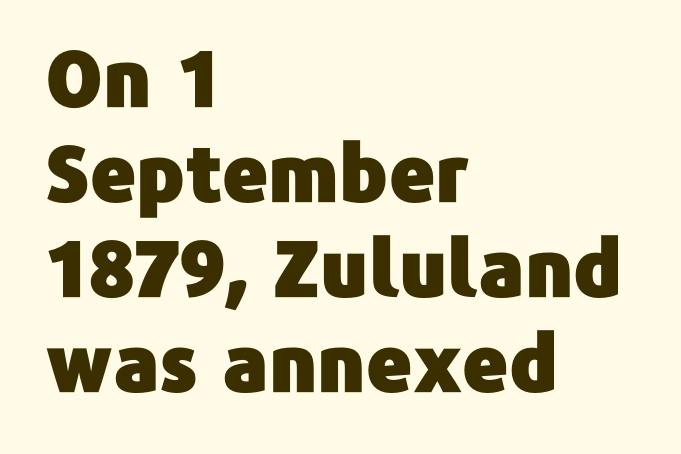
{"serif": "no", "italic": "no", "width": "normal", "stroke_contrast": "low", "x_height": "medium", "monospaced": "no", "underline": "no", "align": "left", "line_spacing_ratio": 1.22, "letter_spacing": "normal", "letter_spacing_em": 0.0, "glyph_px": 78}
